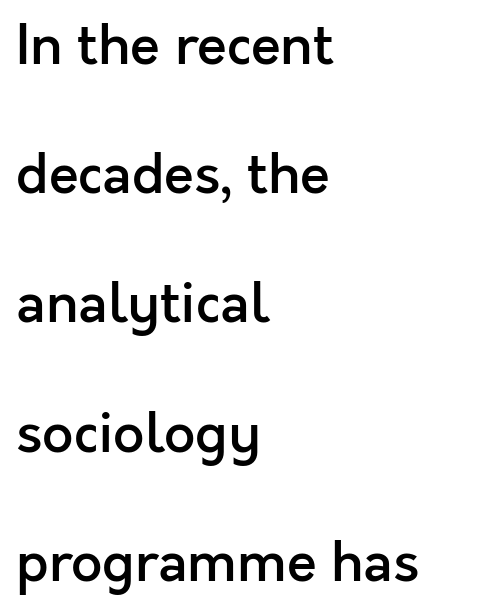
The image shows 55 px semibold sans-serif type, upright; set left-aligned, loose line spacing (2.35x), normal letter spacing, not underlined; a medium x-height.
